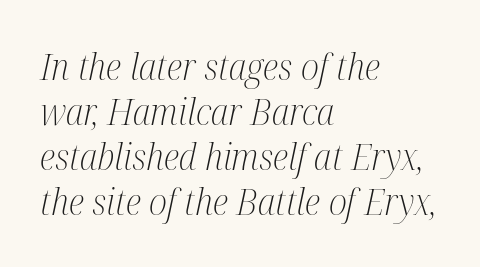
The image shows 37 px light, condensed serif type, italic (leaning right); set left-aligned, line spacing 1.22x, normal letter spacing, not underlined; medium stroke contrast and a medium x-height.
